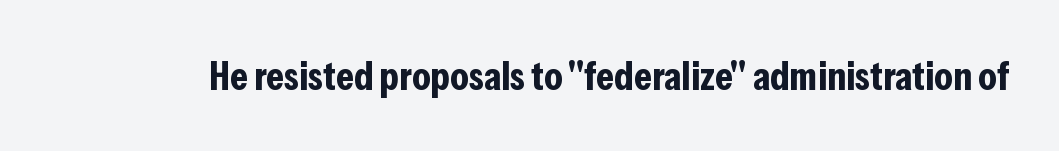
The image shows 41 px bold, condensed sans-serif type, upright; set normal letter spacing, not underlined; low stroke contrast and a medium x-height.
